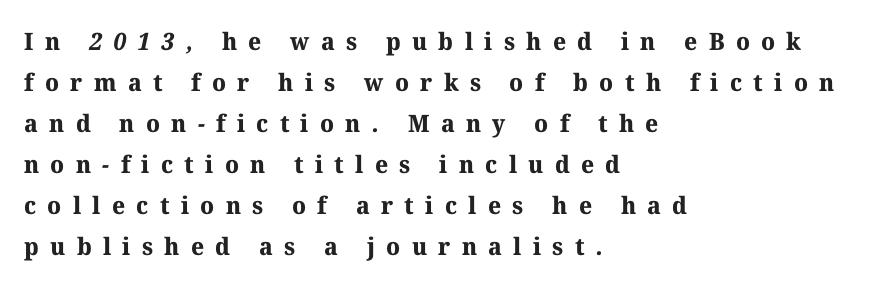
The image shows 24 px bold type; set left-aligned, line spacing 1.71x, unusually wide letter spacing (+0.47 em), not underlined.
